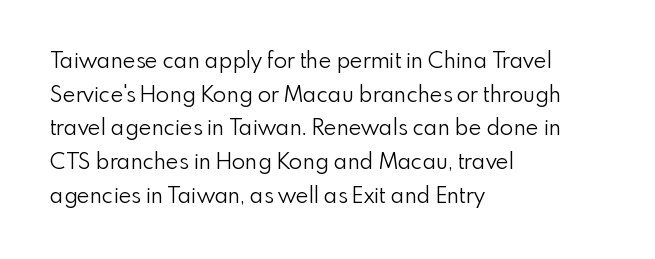
The image shows 22 px text type, upright; set left-aligned, normal line spacing (1.53x), normal letter spacing, not underlined.
